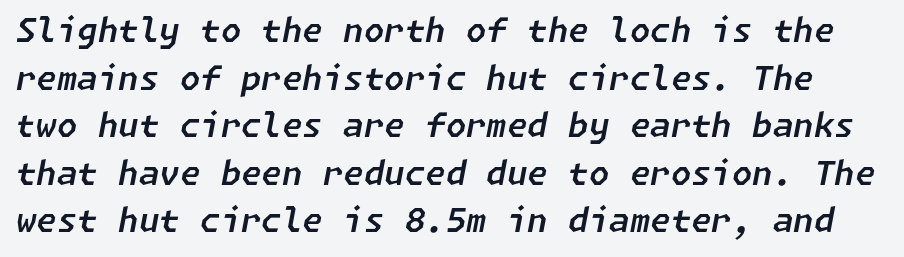
{"italic": "yes", "lean": "right", "slant_degrees": 11, "width": "normal", "stroke_contrast": "low", "x_height": "medium", "underline": "no", "line_spacing": "normal", "line_spacing_ratio": 1.44, "letter_spacing": "normal", "letter_spacing_em": 0.0, "glyph_px": 33}
